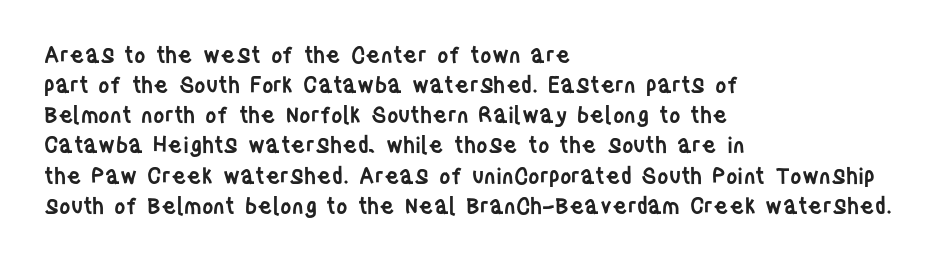
The rows are spaced the way most documents space them. Default kerning and tracking; the words read as compact shapes. Reading down the block, your eye returns to a fixed left position each line. The lettering stays uniformly vertical, giving the passage a roman look. Set as a demibold, roughly 600 on the weight scale.
